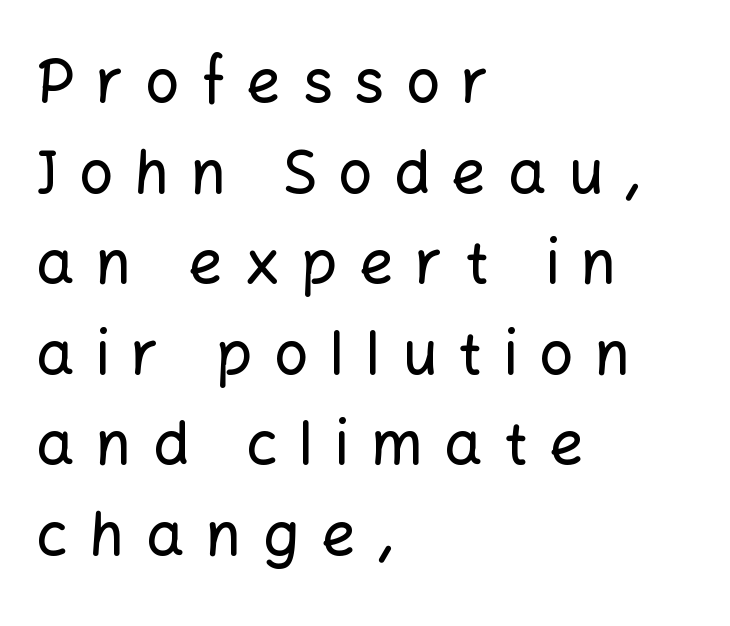
The font family rendered here belongs to the sans-serif group. The rendering uses a moderate line-height, typical for paragraphs. The strip under each line holds only bare page. Caption: expanded tracking, letters set apart.
